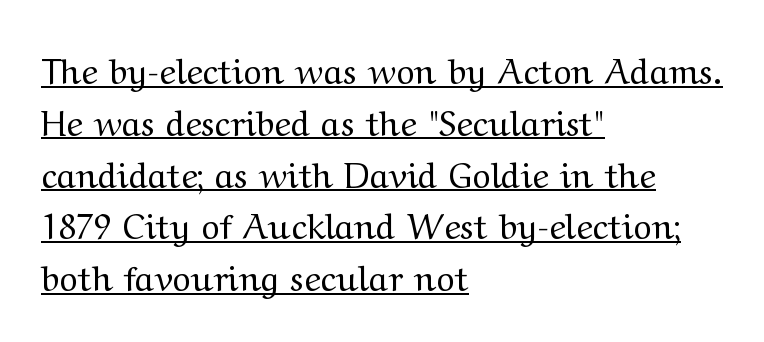
{"serif": "yes", "italic": "no", "bold": "no", "weight": "regular", "width": "wide", "stroke_contrast": "medium", "x_height": "medium", "monospaced": "no", "underline": "yes", "align": "left", "line_spacing": "normal", "line_spacing_ratio": 1.48, "letter_spacing": "normal", "letter_spacing_em": 0.0, "glyph_px": 35}
